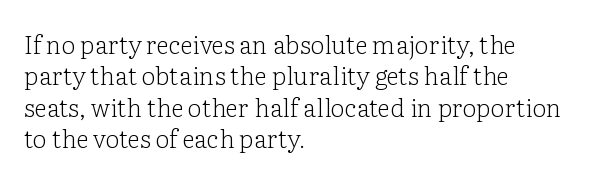
{"italic": "no", "bold": "no", "underline": "no", "align": "left", "line_spacing": "normal", "line_spacing_ratio": 1.26, "letter_spacing": "normal", "letter_spacing_em": 0.0, "glyph_px": 25}
